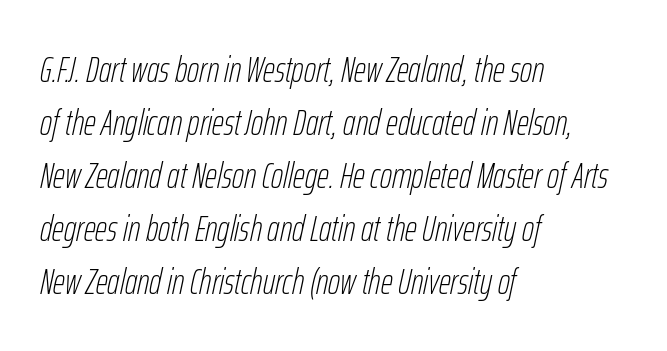
The image shows 37 px thin, condensed type, italic (leaning right); set left-aligned, normal line spacing (1.43x), normal letter spacing, not underlined; low stroke contrast and a medium x-height.
